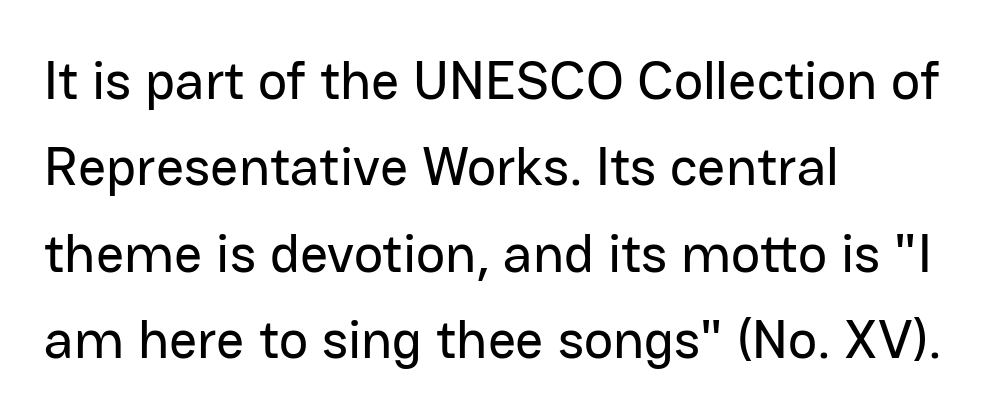
Q: Is the text italic (slanted)? A: No, it is upright.
Q: Is the typeface a serif or a sans-serif typeface? A: Sans-serif.
Q: Is the text underlined? A: No.
Q: How is the paragraph aligned? A: Left-aligned.
Q: Is the spacing between letters normal or unusually wide? A: Normal.
Q: Is the spacing between lines tight, normal or loose? A: Normal.
Q: Width (condensed, normal, or wide)? A: Normal.
Q: Stroke contrast? A: Low.
Q: x-height? A: Medium.
Q: Monospaced? A: No.
